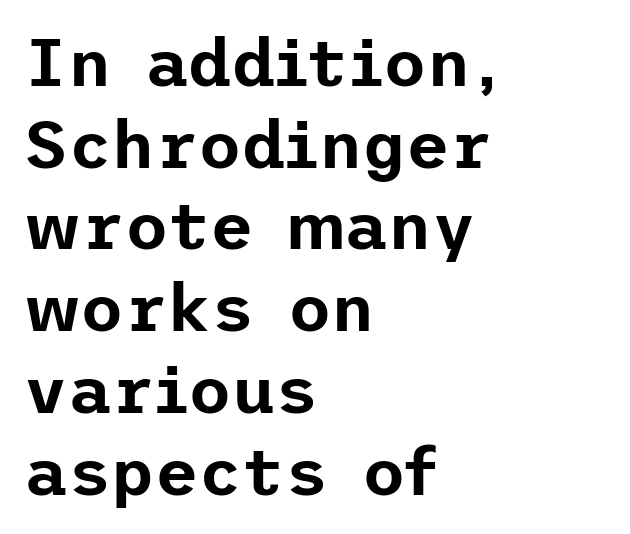
The image shows 67 px sans-serif type, upright; set left-aligned, line spacing 1.22x, normal letter spacing, not underlined; low stroke contrast and a medium x-height.
